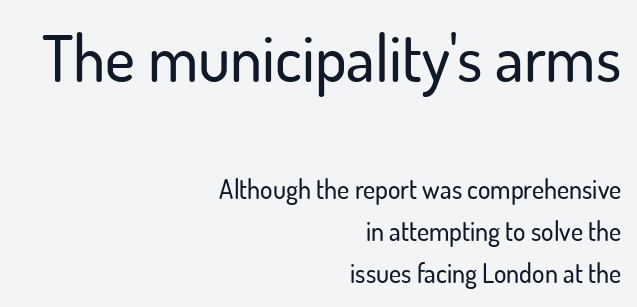
{"serif": "no", "italic": "no", "width": "normal", "stroke_contrast": "low", "x_height": "small", "monospaced": "no", "underline": "no", "align": "right", "line_spacing": "normal", "line_spacing_ratio": 1.63, "letter_spacing": "normal", "letter_spacing_em": 0.0, "larger_block": "first", "size_ratio": 2.46, "glyph_px": 64}
